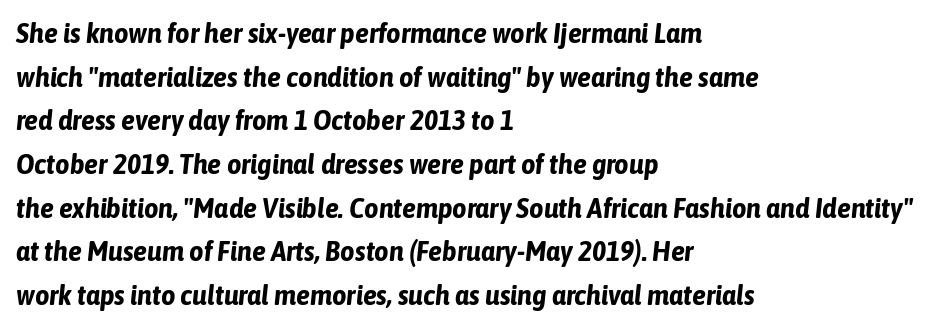
{"italic": "yes", "lean": "right", "slant_degrees": 6, "bold": "yes", "weight": "bold", "width": "condensed", "stroke_contrast": "low", "x_height": "medium", "monospaced": "no", "underline": "no", "align": "left", "line_spacing": "normal", "line_spacing_ratio": 1.56, "letter_spacing": "normal", "letter_spacing_em": 0.0, "glyph_px": 28}
